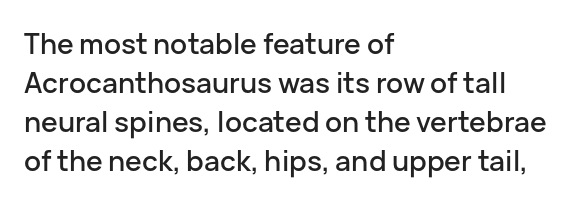
Q: Is the text italic (slanted)? A: No, it is upright.
Q: Is the typeface a serif or a sans-serif typeface? A: Sans-serif.
Q: Is the text underlined? A: No.
Q: How is the paragraph aligned? A: Left-aligned.
Q: Is the spacing between letters normal or unusually wide? A: Normal.
Q: Is the spacing between lines tight, normal or loose? A: Normal.
Q: Width (condensed, normal, or wide)? A: Normal.
Q: Stroke contrast? A: Low.
Q: x-height? A: Medium.
Q: Monospaced? A: No.
